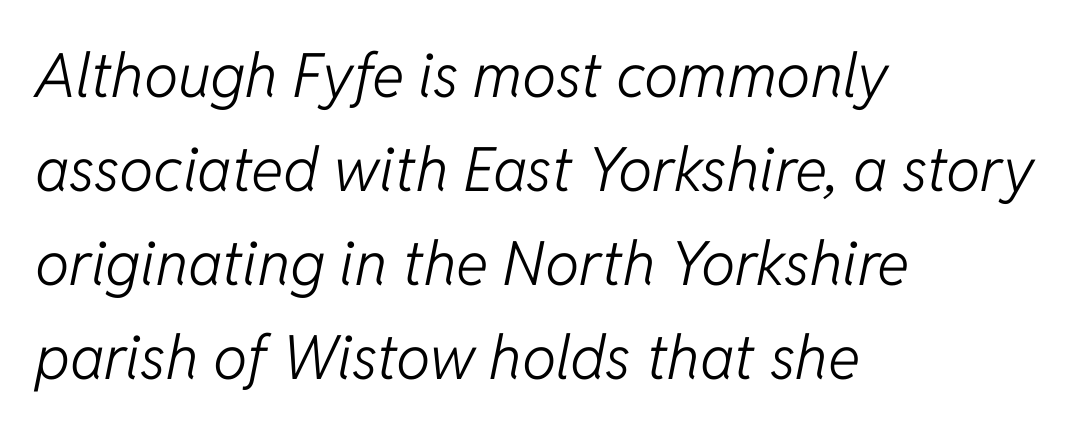
The image shows 61 px light type, italic (leaning right); set left-aligned, normal line spacing (1.54x), normal letter spacing, not underlined; low stroke contrast and a medium x-height.
